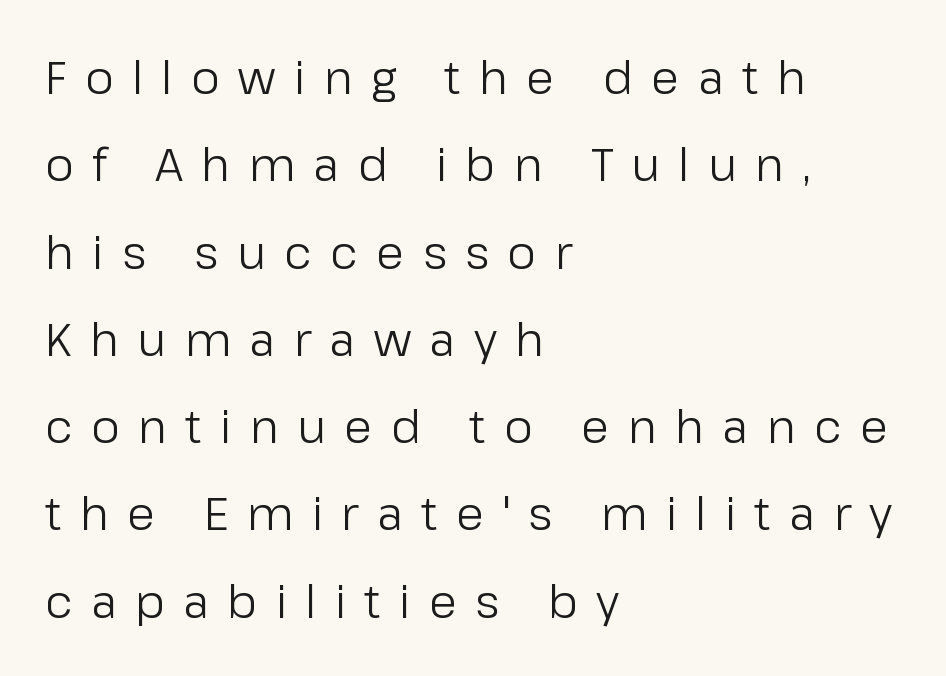
{"serif": "no", "italic": "no", "bold": "no", "weight": "regular", "width": "normal", "stroke_contrast": "low", "x_height": "medium", "monospaced": "no", "underline": "no", "align": "left", "line_spacing": "loose", "line_spacing_ratio": 1.94, "letter_spacing": "wide", "letter_spacing_em": 0.41, "glyph_px": 45}
